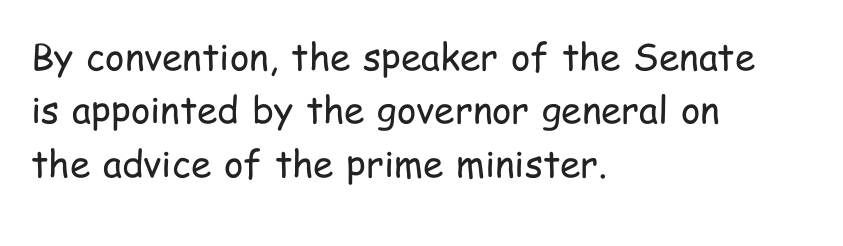
In terms of leading, this rendering sits right in the middle. No extra ink here — the face is not bold. Glance below the letters and you will spot only blank space. The line texture is even and compact thanks to regular tracking. These lines are set flush left with a ragged right edge.
